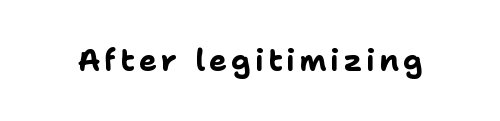
{"serif": "no", "italic": "no", "bold": "yes", "weight": "bold", "width": "normal", "stroke_contrast": "low", "x_height": "medium", "monospaced": "no", "underline": "no", "glyph_px": 30}
